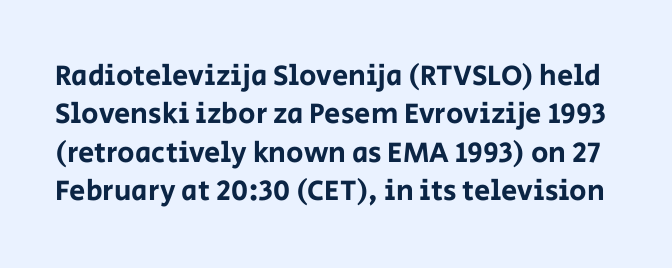
{"serif": "no", "italic": "no", "width": "normal", "stroke_contrast": "low", "x_height": "large", "monospaced": "no", "underline": "no", "line_spacing": "normal", "line_spacing_ratio": 1.32, "letter_spacing": "normal", "letter_spacing_em": 0.0, "glyph_px": 29}
